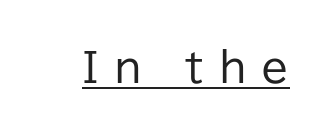
Q: Is the text bold? A: No.
Q: Is the text italic (slanted)? A: No, it is upright.
Q: Is the typeface a serif or a sans-serif typeface? A: Sans-serif.
Q: Is the text underlined? A: Yes.
Q: Is the spacing between letters normal or unusually wide? A: Unusually wide.
Q: Width (condensed, normal, or wide)? A: Normal.
Q: Stroke contrast? A: Low.
Q: x-height? A: Medium.
Q: Monospaced? A: No.
